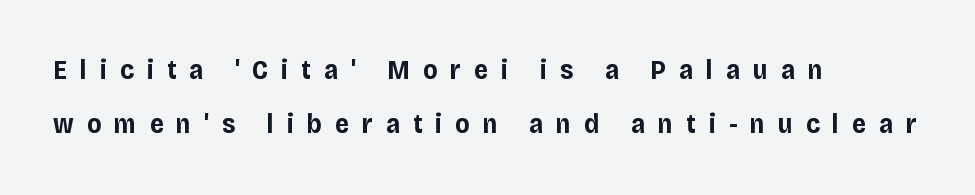
Does the copy run flush right? No — it runs flush left. Any mark beneath the type? The region is blank. Is there any slant? The stems are plumb. Pretty heavy lettering here — definitely bold. The line texture is sparse and dotted thanks to wide tracking. Each new line begins a long way beneath the previous one.
